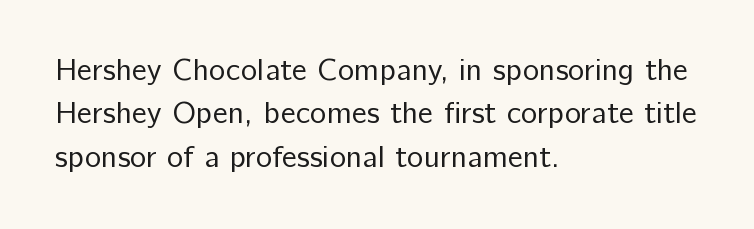
{"serif": "no", "italic": "no", "bold": "no", "weight": "regular", "width": "normal", "stroke_contrast": "low", "x_height": "medium", "monospaced": "no", "underline": "no", "align": "left", "line_spacing": "normal", "line_spacing_ratio": 1.4, "letter_spacing": "normal", "letter_spacing_em": 0.0, "glyph_px": 31}
